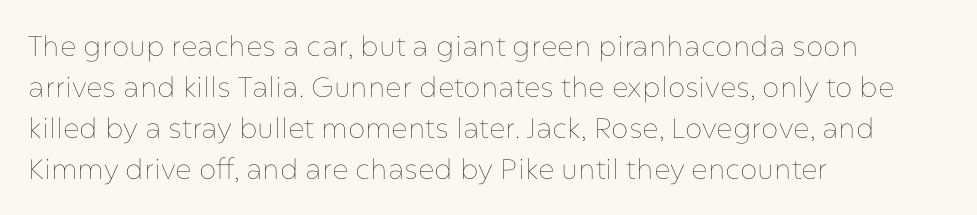
The image shows 28 px thin type, upright; set left-aligned, normal line spacing (1.46x), normal letter spacing, not underlined; low stroke contrast and a medium x-height.
